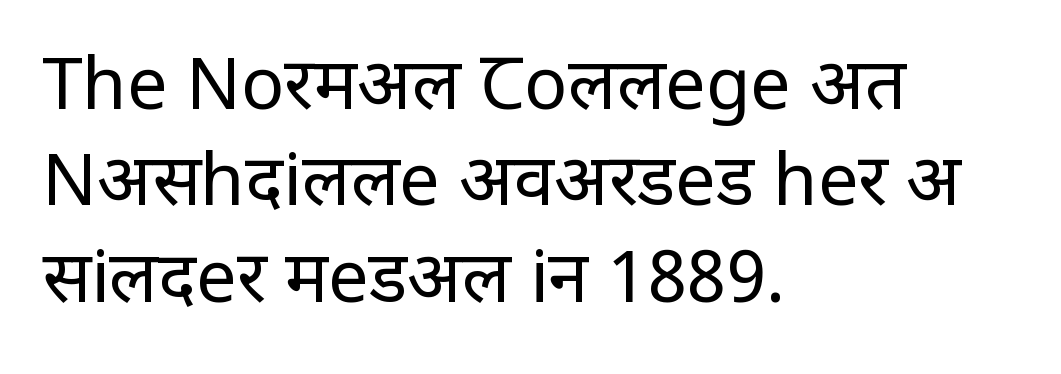
{"serif": "no", "italic": "no", "bold": "no", "weight": "regular", "width": "condensed", "stroke_contrast": "low", "x_height": "large", "monospaced": "no", "underline": "no", "align": "left", "line_spacing": "normal", "line_spacing_ratio": 1.34, "letter_spacing": "normal", "letter_spacing_em": 0.0, "glyph_px": 72}
